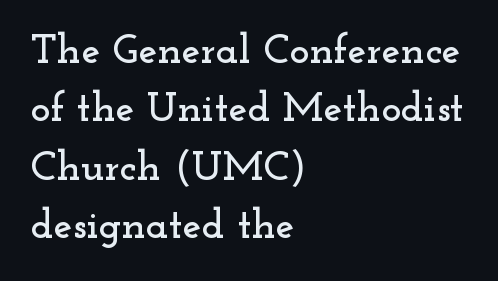
Q: Is the text italic (slanted)? A: No, it is upright.
Q: Is the typeface a serif or a sans-serif typeface? A: Serif.
Q: Is the text underlined? A: No.
Q: How is the paragraph aligned? A: Left-aligned.
Q: Is the spacing between letters normal or unusually wide? A: Normal.
Q: Is the spacing between lines tight, normal or loose? A: Normal.
Q: Width (condensed, normal, or wide)? A: Wide.
Q: Stroke contrast? A: Low.
Q: x-height? A: Small.
Q: Monospaced? A: No.
